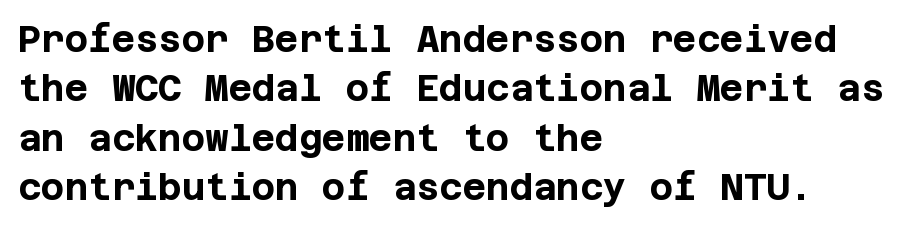
In CSS terms this would be text-align: left. This rendering employs a face without finishing strokes, i.e., a sans-serif. Horizontal bands of white between lines are of average thickness. You could call the tracking neutral — neither tight nor loose. Descenders are the only things crossing below the line. Thick stems and heavy bowls — unmistakably bold.
